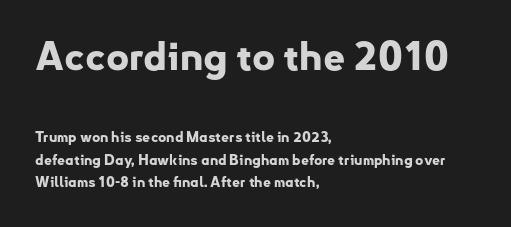
Q: Is the text bold? A: Yes.
Q: Is the text italic (slanted)? A: No, it is upright.
Q: Is the typeface a serif or a sans-serif typeface? A: Sans-serif.
Q: Is the text underlined? A: No.
Q: How is the paragraph aligned? A: Left-aligned.
Q: Is the spacing between letters normal or unusually wide? A: Normal.
Q: Is the spacing between lines tight, normal or loose? A: Normal.
Q: Which block of text is set in a larger size, the first (top) or the second (bottom)? A: The first (top) one.
Q: Width (condensed, normal, or wide)? A: Normal.
Q: Stroke contrast? A: Low.
Q: x-height? A: Small.
Q: Monospaced? A: No.
